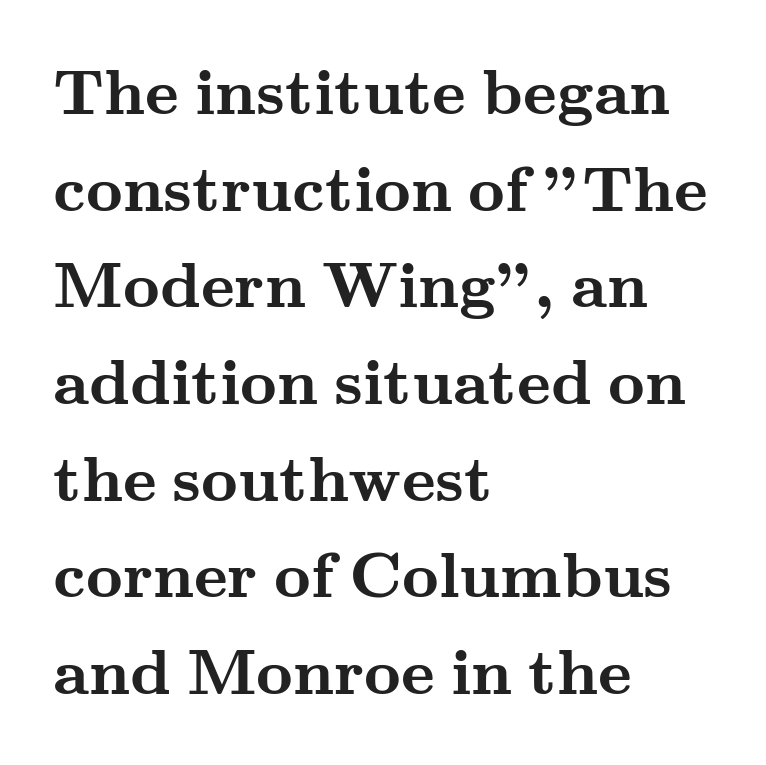
{"serif": "yes", "italic": "no", "bold": "yes", "weight": "semibold", "width": "wide", "stroke_contrast": "medium", "x_height": "small", "monospaced": "no", "underline": "no", "align": "left", "line_spacing": "normal", "line_spacing_ratio": 1.51, "letter_spacing": "normal", "letter_spacing_em": 0.0, "glyph_px": 64}
